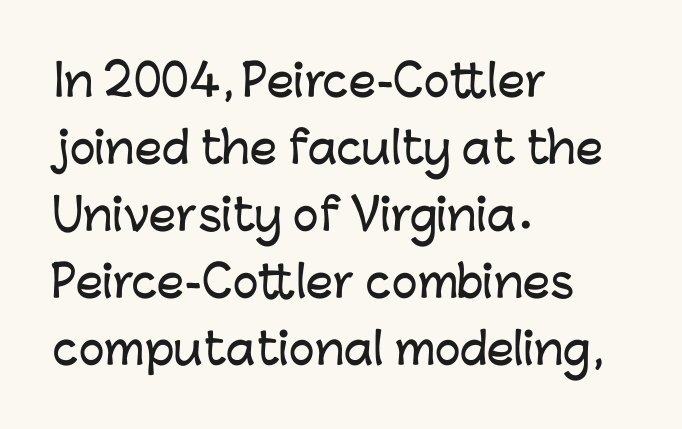
The image shows 43 px sans-serif type, upright; set left-aligned, normal line spacing (1.56x), normal letter spacing, not underlined; low stroke contrast and a medium x-height.
